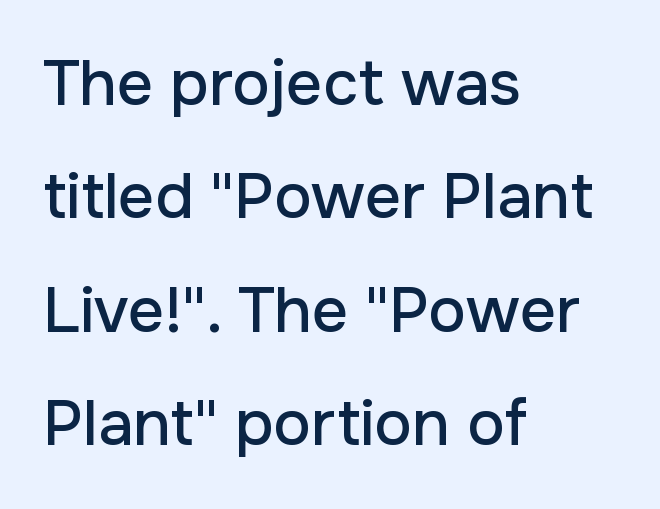
{"serif": "no", "italic": "no", "width": "normal", "stroke_contrast": "low", "x_height": "medium", "monospaced": "no", "underline": "no", "align": "left", "line_spacing_ratio": 1.8, "letter_spacing": "normal", "letter_spacing_em": 0.0, "glyph_px": 63}
